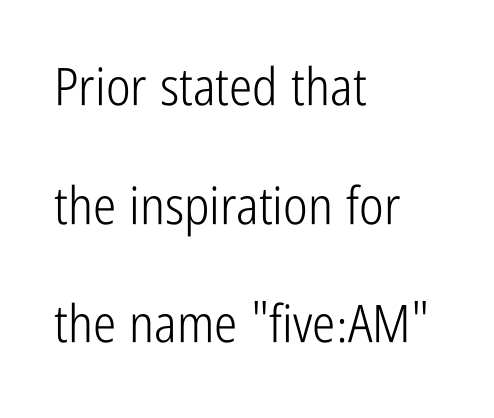
Q: Is the text bold? A: No.
Q: Is the text italic (slanted)? A: No, it is upright.
Q: Is the typeface a serif or a sans-serif typeface? A: Sans-serif.
Q: Is the text underlined? A: No.
Q: How is the paragraph aligned? A: Left-aligned.
Q: Is the spacing between letters normal or unusually wide? A: Normal.
Q: Is the spacing between lines tight, normal or loose? A: Loose.
Q: Width (condensed, normal, or wide)? A: Condensed.
Q: Stroke contrast? A: Low.
Q: x-height? A: Medium.
Q: Monospaced? A: No.
